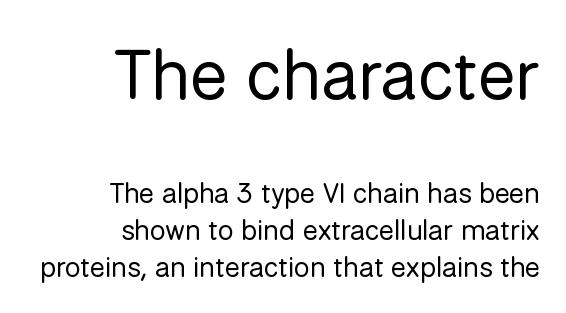
{"serif": "no", "italic": "no", "bold": "no", "weight": "regular", "width": "normal", "stroke_contrast": "low", "x_height": "medium", "monospaced": "no", "underline": "no", "align": "right", "line_spacing": "normal", "line_spacing_ratio": 1.32, "letter_spacing": "normal", "letter_spacing_em": 0.0, "larger_block": "first", "size_ratio": 2.5, "glyph_px": 70}
